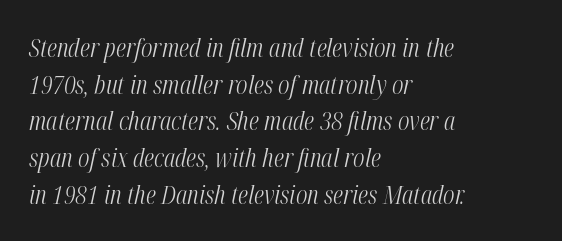
Q: Is the text bold? A: No.
Q: Is the text italic (slanted)? A: Yes, it leans right by about 12 degrees.
Q: Is the text underlined? A: No.
Q: How is the paragraph aligned? A: Left-aligned.
Q: Is the spacing between letters normal or unusually wide? A: Normal.
Q: Is the spacing between lines tight, normal or loose? A: Normal.
